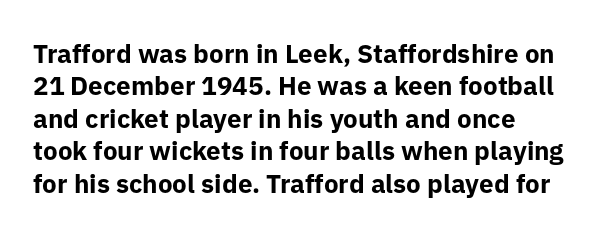
{"italic": "no", "bold": "yes", "underline": "no", "align": "left", "line_spacing": "normal", "line_spacing_ratio": 1.25, "letter_spacing": "normal", "letter_spacing_em": 0.0, "glyph_px": 26}
